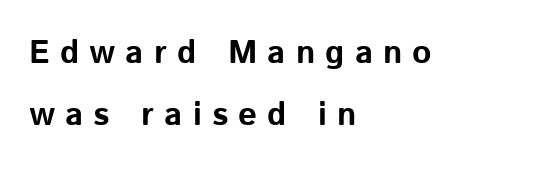
{"serif": "no", "italic": "no", "bold": "yes", "weight": "bold", "width": "normal", "stroke_contrast": "low", "x_height": "medium", "monospaced": "no", "underline": "no", "align": "left", "line_spacing_ratio": 1.88, "letter_spacing": "wide", "letter_spacing_em": 0.31, "glyph_px": 33}
